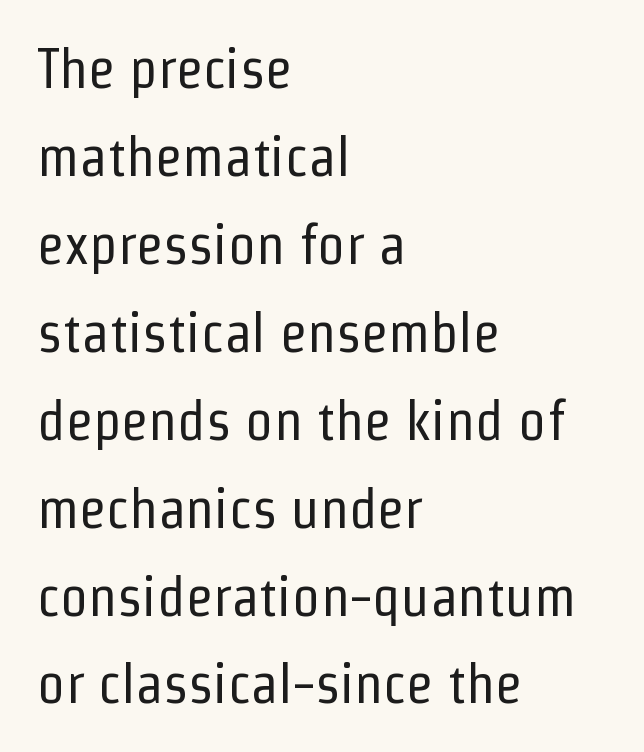
In CSS terms this would be text-align: left. The passage shown is typed in a proportional face where columns would drift. The rendering uses a moderate line-height, typical for paragraphs. Underlining? Definitely not there.
